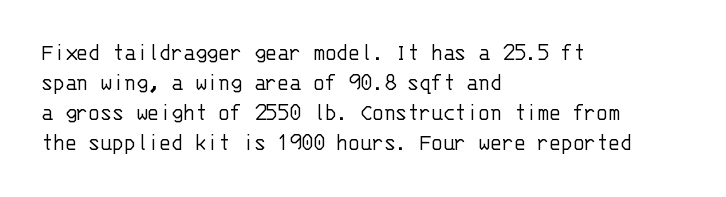
The image shows 24 px text type, upright; set left-aligned, normal line spacing (1.25x), normal letter spacing, not underlined.
